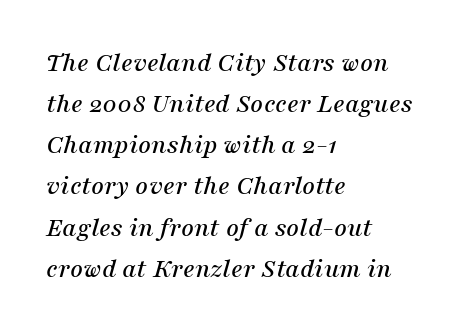
Q: Is the text italic (slanted)? A: Yes, it leans right by about 16 degrees.
Q: Is the typeface a serif or a sans-serif typeface? A: Serif.
Q: Is the text underlined? A: No.
Q: How is the paragraph aligned? A: Left-aligned.
Q: Is the spacing between letters normal or unusually wide? A: Normal.
Q: Is the spacing between lines tight, normal or loose? A: Normal.
Q: Width (condensed, normal, or wide)? A: Normal.
Q: Stroke contrast? A: Medium.
Q: x-height? A: Medium.
Q: Monospaced? A: No.
